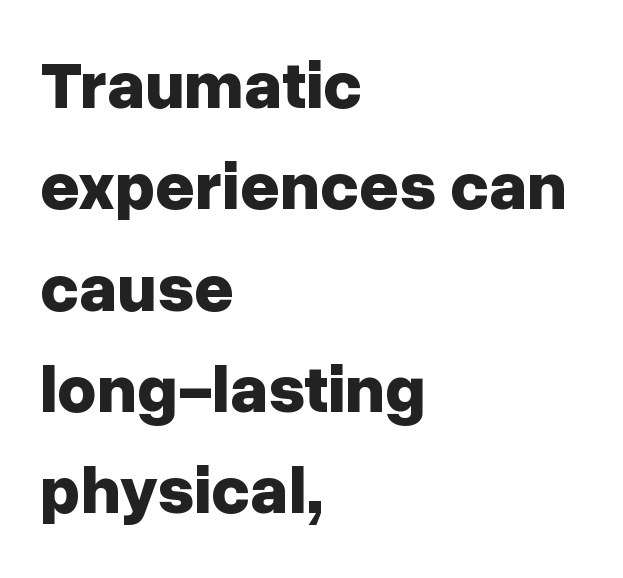
Q: Is the text bold? A: Yes.
Q: Is the text italic (slanted)? A: No, it is upright.
Q: Is the typeface a serif or a sans-serif typeface? A: Sans-serif.
Q: Is the text underlined? A: No.
Q: How is the paragraph aligned? A: Left-aligned.
Q: Is the spacing between letters normal or unusually wide? A: Normal.
Q: Is the spacing between lines tight, normal or loose? A: Normal.
Q: Width (condensed, normal, or wide)? A: Normal.
Q: Stroke contrast? A: Low.
Q: x-height? A: Medium.
Q: Monospaced? A: No.
